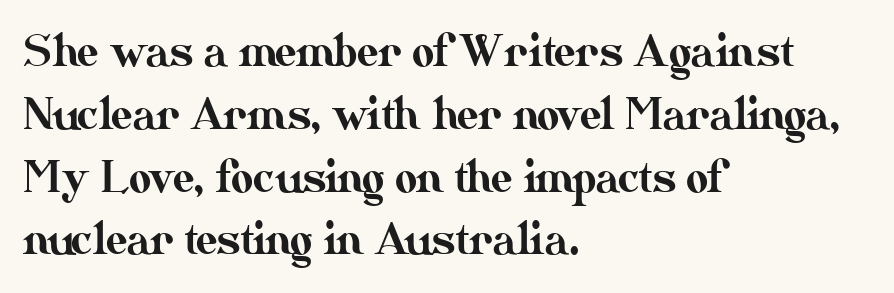
The rendering uses a moderate line-height, typical for paragraphs. The words here are not underlined. Horizontal alignment here is leftward, the default for most running prose. Each letter keeps its own natural width here, so spacing adapts to shape. Letter spacing: default.
